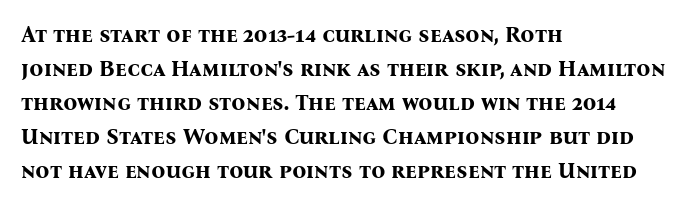
Underline: absent. Default kerning and tracking; the words read as compact shapes. Successive baselines arrive at the customary interval. You can tell it's not italic because the verticals are truly vertical. One-word summary of the alignment: left. These lines carry a lot of weight — the face is fully bold.
